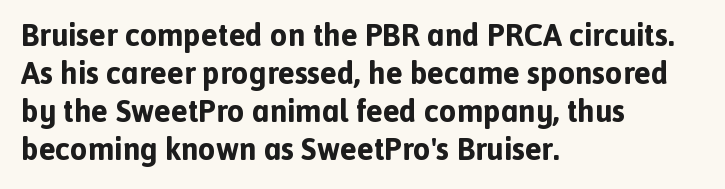
The image shows 31 px bold sans-serif type, upright; set left-aligned, line spacing 1.23x, normal letter spacing, not underlined; a medium x-height.
